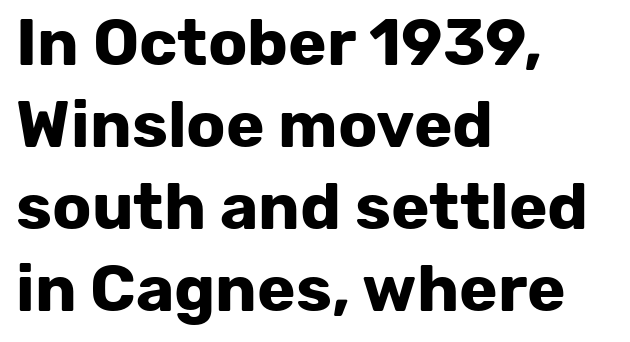
Q: Is the text bold? A: Yes.
Q: Is the text italic (slanted)? A: No, it is upright.
Q: Is the typeface a serif or a sans-serif typeface? A: Sans-serif.
Q: Is the text underlined? A: No.
Q: How is the paragraph aligned? A: Left-aligned.
Q: Is the spacing between letters normal or unusually wide? A: Normal.
Q: Is the spacing between lines tight, normal or loose? A: Normal.
Q: Width (condensed, normal, or wide)? A: Normal.
Q: Stroke contrast? A: Low.
Q: x-height? A: Medium.
Q: Monospaced? A: No.
